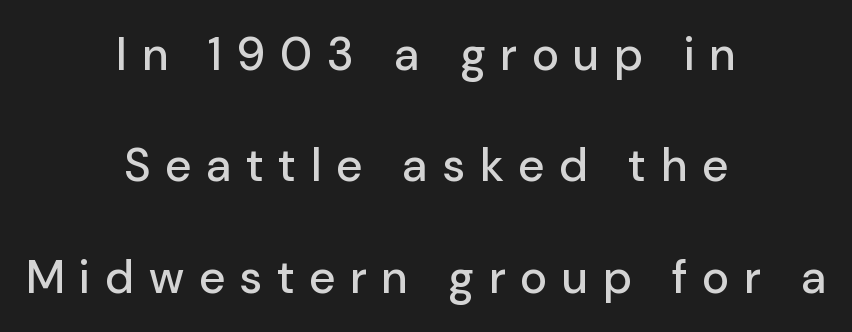
The image shows 46 px sans-serif type, upright; set centered, loose line spacing (2.42x), unusually wide letter spacing (+0.32 em), not underlined; low stroke contrast and a medium x-height.
